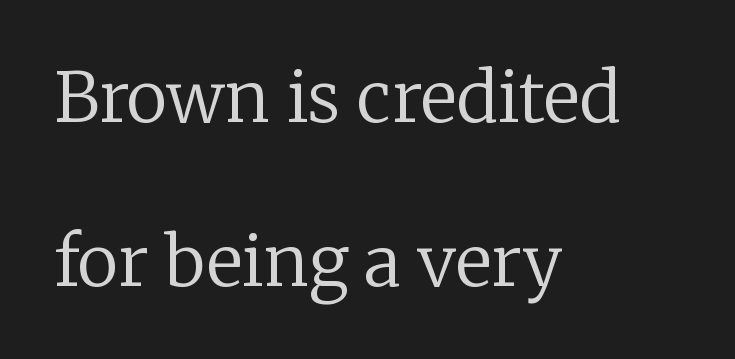
Bold? No — there's no thickening of the strokes. This sample is left-justified, so line endings fall wherever the words run out. The passage shown has conventional tracking throughout. The passage shown is typed in a proportional face where columns would drift.
